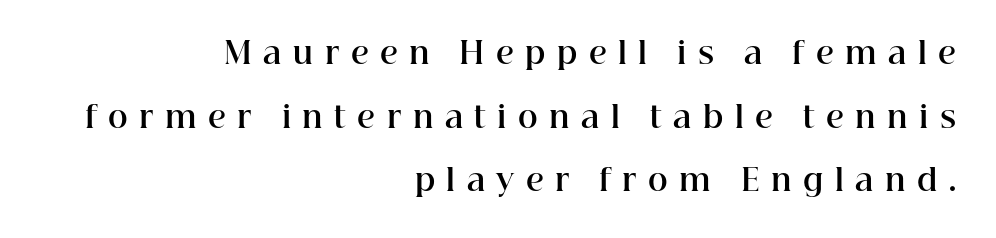
{"serif": "yes", "italic": "no", "bold": "yes", "weight": "bold", "width": "normal", "stroke_contrast": "high", "x_height": "medium", "monospaced": "no", "underline": "no", "align": "right", "line_spacing": "loose", "line_spacing_ratio": 2.12, "letter_spacing": "wide", "letter_spacing_em": 0.38, "glyph_px": 30}
